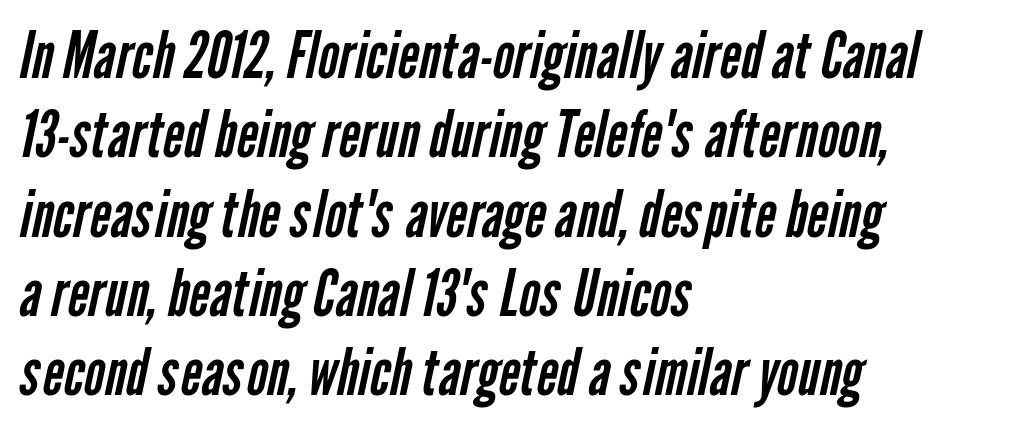
The image shows 64 px regular-weight, condensed sans-serif type; set left-aligned, line spacing 1.24x, normal letter spacing, not underlined; low stroke contrast and a medium x-height.
